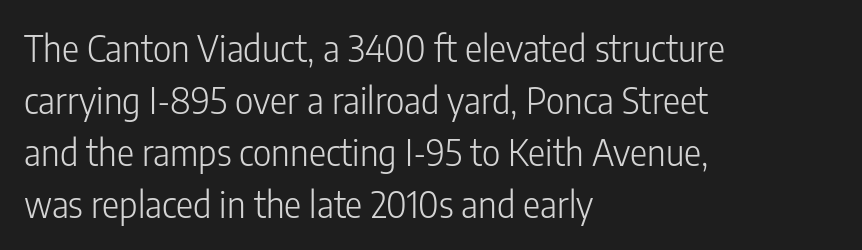
{"serif": "no", "italic": "no", "bold": "no", "weight": "light", "width": "condensed", "stroke_contrast": "low", "x_height": "medium", "monospaced": "no", "underline": "no", "align": "left", "line_spacing": "normal", "line_spacing_ratio": 1.44, "letter_spacing": "normal", "letter_spacing_em": 0.0, "glyph_px": 36}
